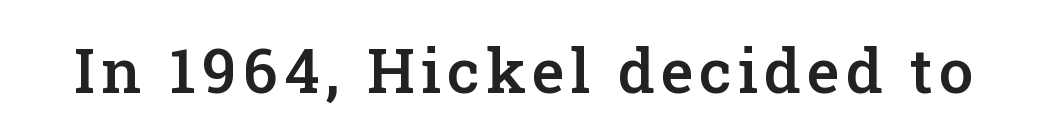
The image shows 62 px semibold serif type, upright; set not underlined; low stroke contrast and a medium x-height.
